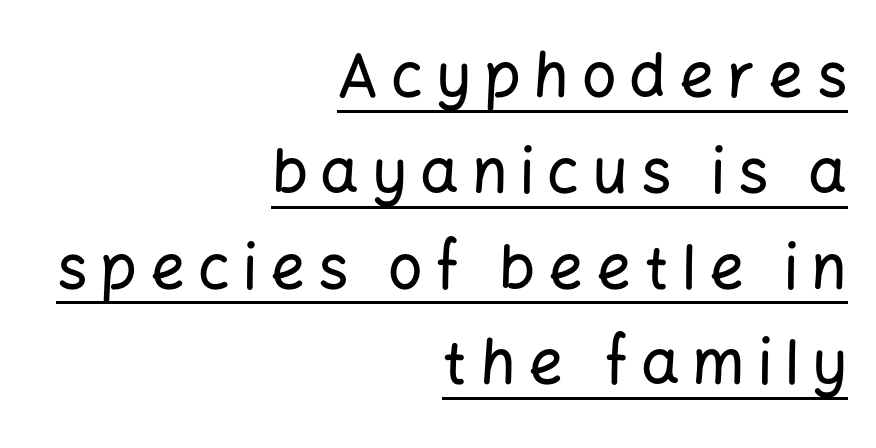
{"serif": "no", "italic": "no", "width": "normal", "stroke_contrast": "low", "x_height": "medium", "monospaced": "no", "underline": "yes", "align": "right", "line_spacing": "normal", "line_spacing_ratio": 1.57, "letter_spacing": "wide", "letter_spacing_em": 0.21, "glyph_px": 61}
